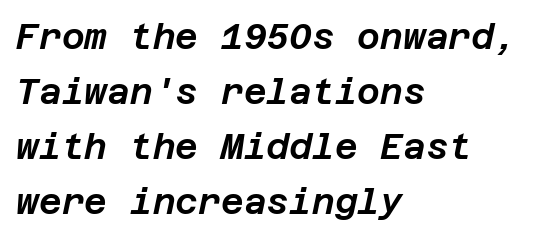
Q: Is the text italic (slanted)? A: Yes, it leans right by about 12 degrees.
Q: Is the text underlined? A: No.
Q: How is the paragraph aligned? A: Left-aligned.
Q: Is the spacing between letters normal or unusually wide? A: Normal.
Q: Is the spacing between lines tight, normal or loose? A: Normal.
Q: Width (condensed, normal, or wide)? A: Normal.
Q: Stroke contrast? A: Low.
Q: x-height? A: Large.
